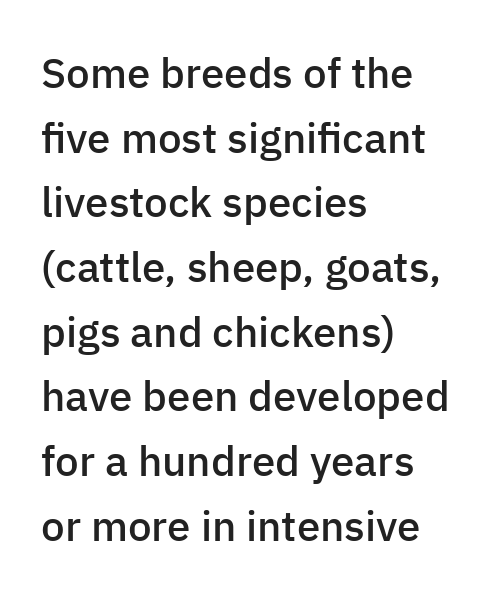
The image shows 42 px semibold sans-serif type, upright; set left-aligned, normal line spacing (1.54x), normal letter spacing, not underlined; low stroke contrast and a medium x-height.
